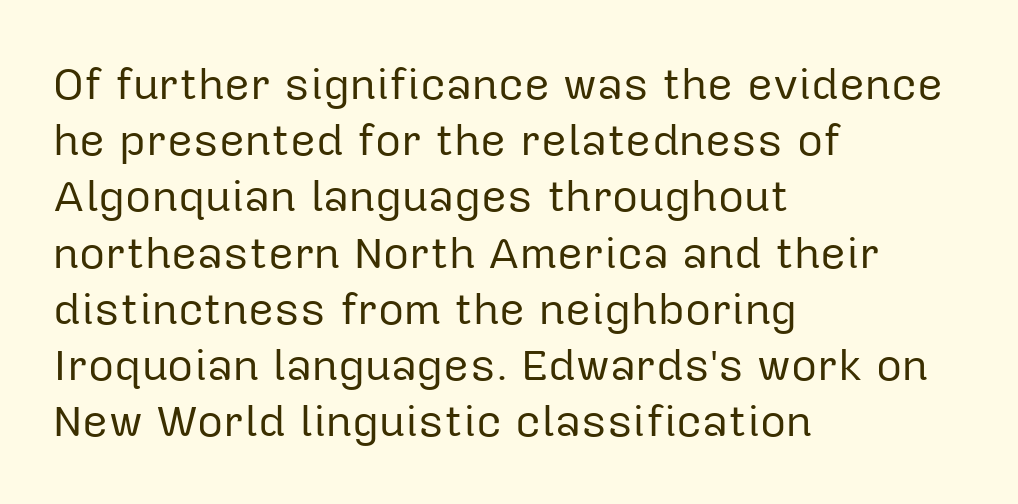
The image shows 45 px regular-weight sans-serif type, upright; set left-aligned, normal line spacing (1.25x), normal letter spacing, not underlined; low stroke contrast and a medium x-height.
